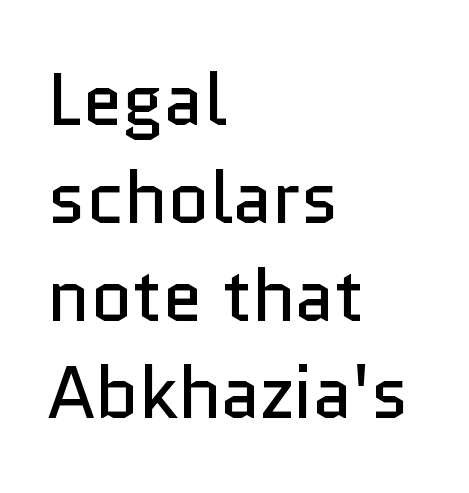
{"serif": "no", "italic": "no", "bold": "no", "weight": "regular", "width": "normal", "stroke_contrast": "low", "x_height": "medium", "monospaced": "no", "underline": "no", "align": "left", "line_spacing": "normal", "line_spacing_ratio": 1.34, "letter_spacing": "normal", "letter_spacing_em": 0.0, "glyph_px": 73}
